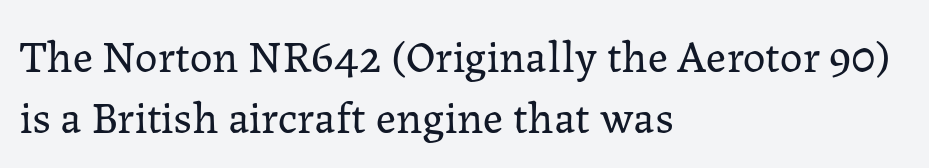
The letters sit at their default tracking, neither squeezed nor spread. Is there any slant? The stems are plumb. The face used here is proportionally spaced, like ordinary book or web type. The glyphs in this specimen are seriffed.
